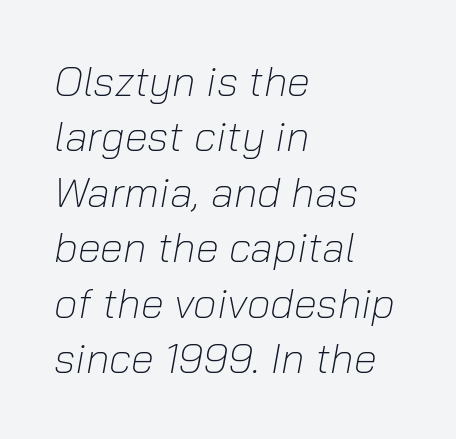
The image shows 42 px light type, italic (leaning right); set left-aligned, normal line spacing (1.32x), normal letter spacing, not underlined; low stroke contrast and a medium x-height.
